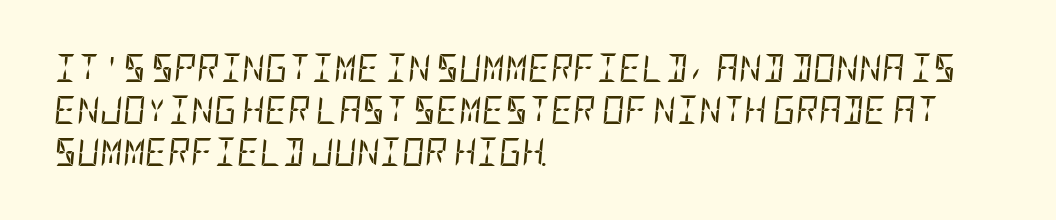
{"italic": "yes", "lean": "right", "slant_degrees": 5, "bold": "no", "weight": "regular", "width": "condensed", "stroke_contrast": "low", "x_height": "large", "underline": "no", "align": "left", "line_spacing": "normal", "line_spacing_ratio": 1.5, "letter_spacing": "normal", "letter_spacing_em": 0.0, "glyph_px": 28}
